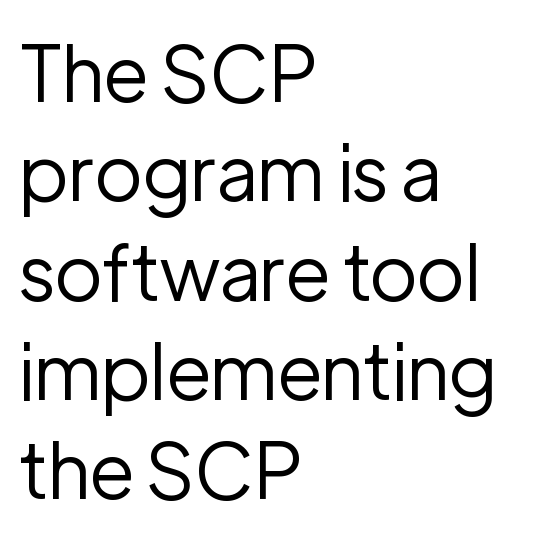
The image shows 77 px regular-weight sans-serif type, upright; set left-aligned, normal line spacing (1.29x), normal letter spacing, not underlined; low stroke contrast and a medium x-height.
